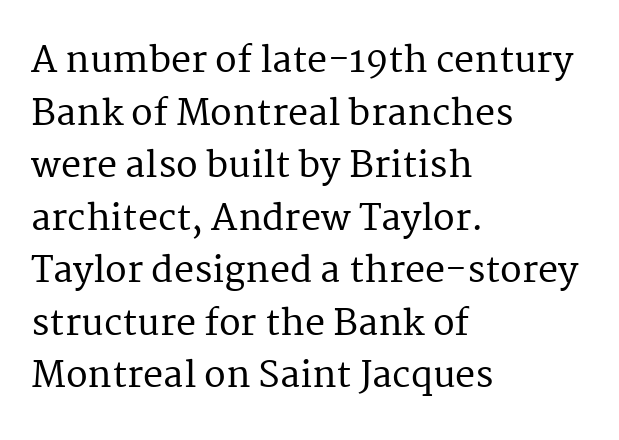
Q: Is the text italic (slanted)? A: No, it is upright.
Q: Is the typeface a serif or a sans-serif typeface? A: Serif.
Q: Is the text underlined? A: No.
Q: How is the paragraph aligned? A: Left-aligned.
Q: Is the spacing between letters normal or unusually wide? A: Normal.
Q: Is the spacing between lines tight, normal or loose? A: Normal.
Q: Width (condensed, normal, or wide)? A: Normal.
Q: Stroke contrast? A: Medium.
Q: x-height? A: Medium.
Q: Monospaced? A: No.
